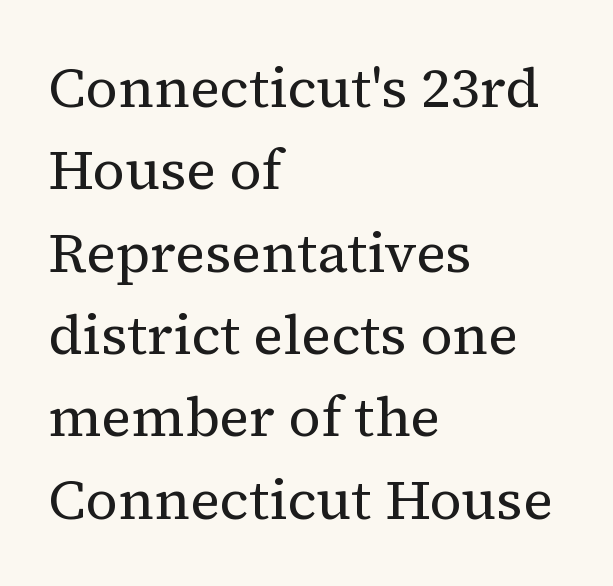
The image shows 56 px regular-weight serif type, upright; set left-aligned, normal line spacing (1.47x), normal letter spacing, not underlined; medium stroke contrast and a medium x-height.
